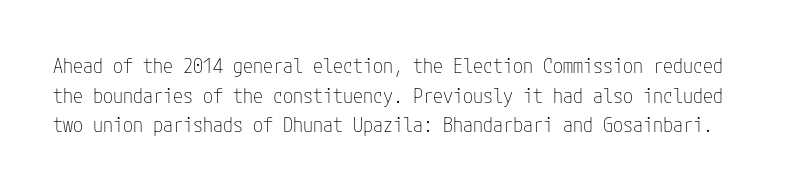
{"italic": "no", "bold": "no", "underline": "no", "line_spacing": "normal", "line_spacing_ratio": 1.48, "letter_spacing": "normal", "letter_spacing_em": 0.0, "glyph_px": 20}
